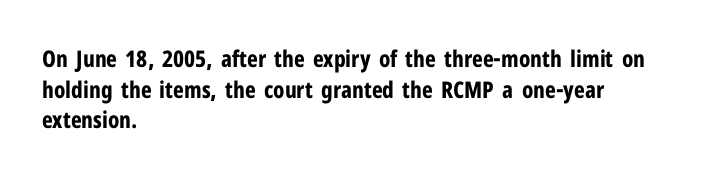
Q: Is the text bold? A: Yes.
Q: Is the text italic (slanted)? A: No, it is upright.
Q: Is the text underlined? A: No.
Q: How is the paragraph aligned? A: Left-aligned.
Q: Is the spacing between letters normal or unusually wide? A: Normal.
Q: Is the spacing between lines tight, normal or loose? A: Normal.
